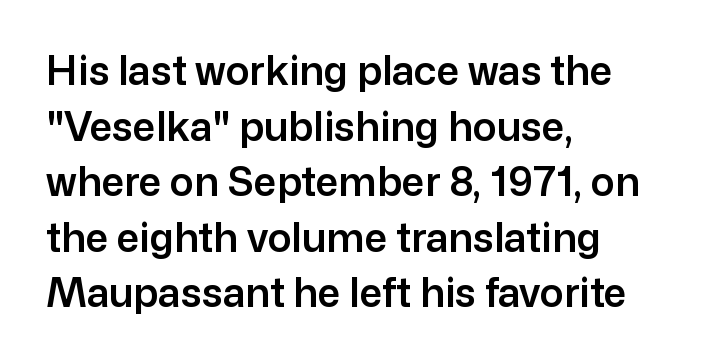
{"serif": "no", "italic": "no", "width": "normal", "stroke_contrast": "low", "x_height": "medium", "monospaced": "no", "underline": "no", "align": "left", "line_spacing": "normal", "line_spacing_ratio": 1.39, "letter_spacing": "normal", "letter_spacing_em": 0.0, "glyph_px": 40}
